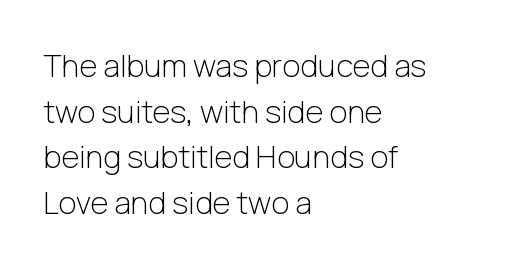
{"serif": "no", "italic": "no", "bold": "no", "weight": "light", "width": "normal", "stroke_contrast": "low", "x_height": "medium", "monospaced": "no", "underline": "no", "align": "left", "line_spacing": "normal", "line_spacing_ratio": 1.47, "letter_spacing": "normal", "letter_spacing_em": 0.0, "glyph_px": 31}
